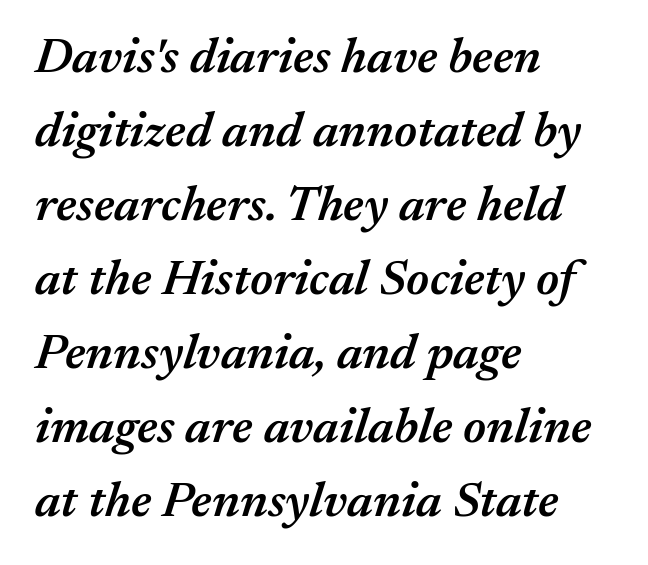
The line-height multiplier appears to be the usual default. Is this a fixed-width face? No — the glyphs have proportional, varying widths. The rendering anchors every line to the left-hand side. Inter-character spacing is left at the font's built-in metrics. The glyphs look as if they've been sheared to an angle. Is the type bold? Partly — it's a semibold, heavier than regular but not fully bold.
